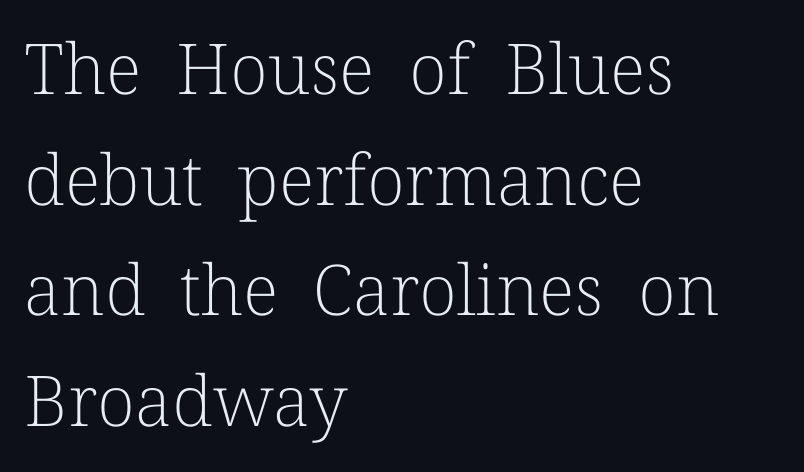
Does the leading feel generous? No, just average. Is the stroke heavy? The answer is a plain regular-or-lighter. The face used here is proportionally spaced, like ordinary book or web type. Underlining? Definitely not there. Nothing unusual about the tracking: characters are spaced as the font intends. Compared with a centered layout, this one pins lines to the left instead.
